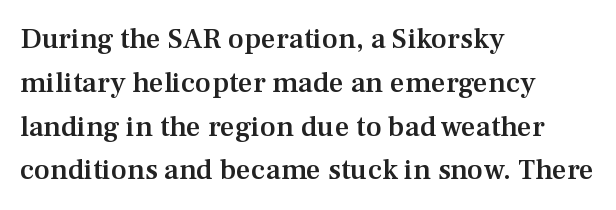
Q: Is the text bold? A: Semi-bold.
Q: Is the text italic (slanted)? A: No, it is upright.
Q: Is the typeface a serif or a sans-serif typeface? A: Serif.
Q: Is the text underlined? A: No.
Q: How is the paragraph aligned? A: Left-aligned.
Q: Is the spacing between letters normal or unusually wide? A: Normal.
Q: Is the spacing between lines tight, normal or loose? A: Normal.
Q: Width (condensed, normal, or wide)? A: Normal.
Q: Stroke contrast? A: Medium.
Q: x-height? A: Medium.
Q: Monospaced? A: No.
